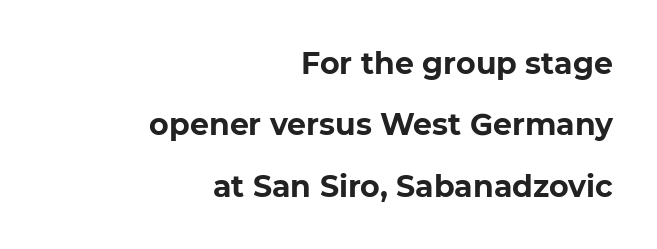
Which margin do the lines hug? The right one — the left edge is uneven. Spacing verdict: proportional, widths tailored to each character. Nobody touched the tracking dial on this one. Bold? Absolutely — the strokes are thick and heavy.
